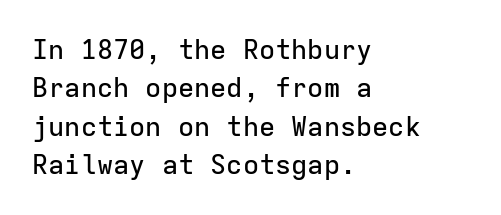
Compared with typical paragraphs, the rows here are spaced about the same. Posture: straight, roman, zero tilt. Inter-character spacing is left at the font's built-in metrics. The space beneath each line is pristine and unruled. The compositor pushed each line to the left boundary.
